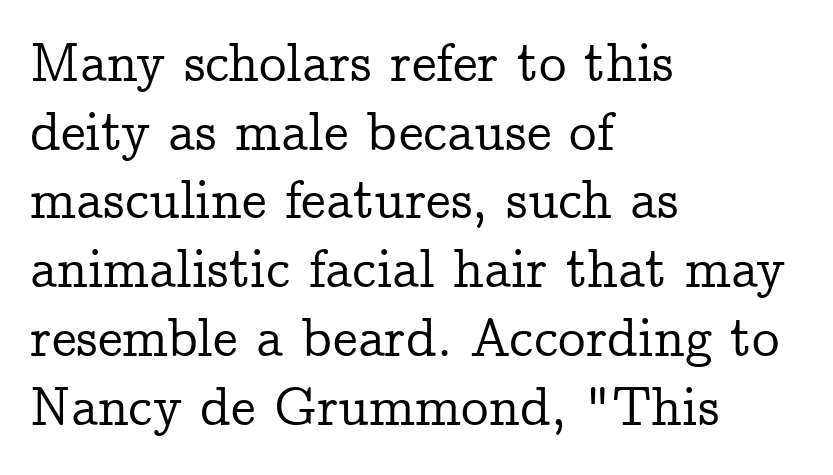
Q: Is the text italic (slanted)? A: No, it is upright.
Q: Is the typeface a serif or a sans-serif typeface? A: Serif.
Q: Is the text underlined? A: No.
Q: How is the paragraph aligned? A: Left-aligned.
Q: Is the spacing between letters normal or unusually wide? A: Normal.
Q: Is the spacing between lines tight, normal or loose? A: Normal.
Q: Width (condensed, normal, or wide)? A: Normal.
Q: Stroke contrast? A: Low.
Q: x-height? A: Medium.
Q: Monospaced? A: No.
